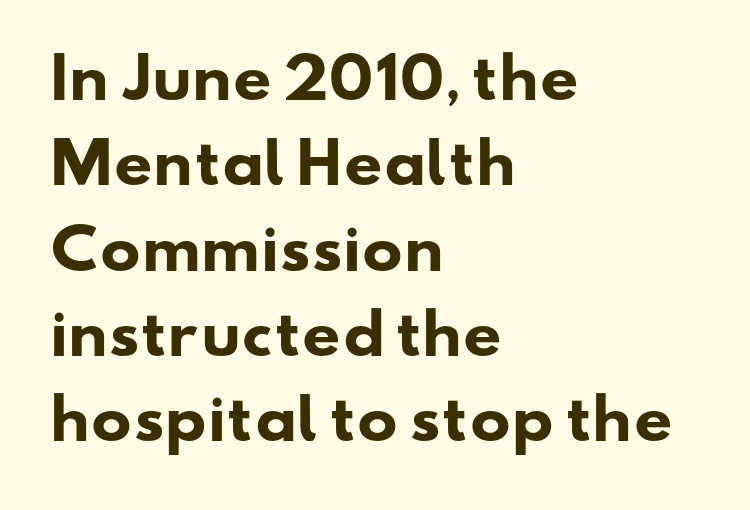
The image shows 54 px heavy, wide sans-serif type; set left-aligned, normal line spacing (1.58x), normal letter spacing, not underlined; low stroke contrast and a small x-height.
